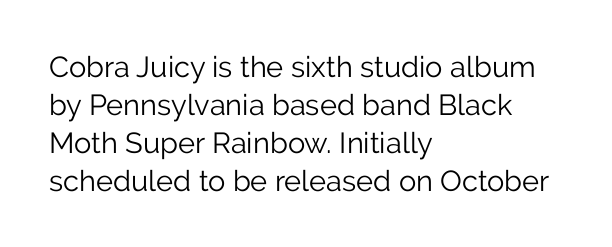
I'd call this a sans setting — the letters go barefoot. Which margin do the lines hug? The left one — the right edge is uneven. The space directly below the letters is spotless. Note the varied advance widths — an 'i' is clearly narrower than an 'm'.
